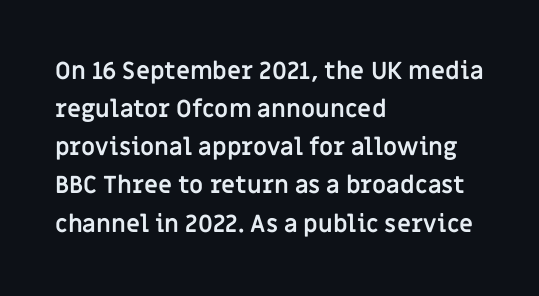
Any mark beneath the type? The region is blank. The letters stand upright; this is a roman face. The type is set solid horizontally, with unmodified tracking. Which margin do the lines hug? The left one — the right edge is uneven. The rendering uses a bold face; every stroke is thick and dark.
